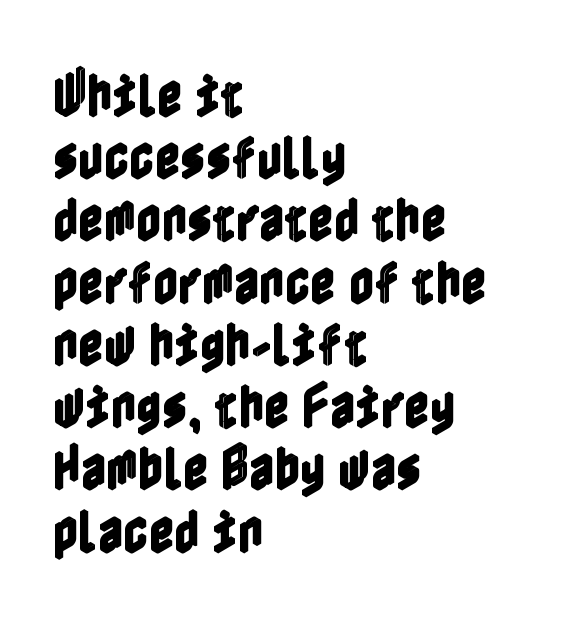
The face used here is rendered with its standard letterfit. Glance below the letters and you will spot only blank space. In terms of leading, this rendering sits right in the middle. Characters remain perfectly vertical along every line. Where is the straight margin? On the left.
